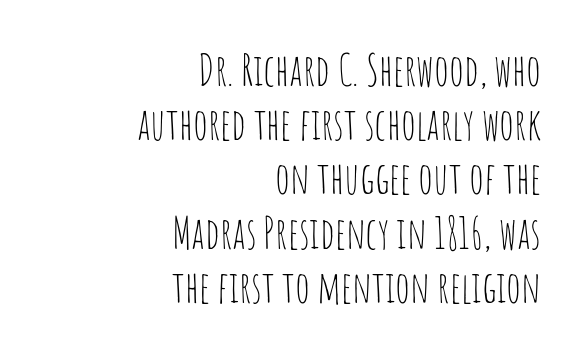
{"serif": "no", "italic": "no", "bold": "no", "weight": "thin", "width": "condensed", "stroke_contrast": "low", "x_height": "large", "monospaced": "no", "underline": "no", "align": "right", "line_spacing": "normal", "line_spacing_ratio": 1.26, "letter_spacing": "normal", "letter_spacing_em": 0.0, "glyph_px": 43}
